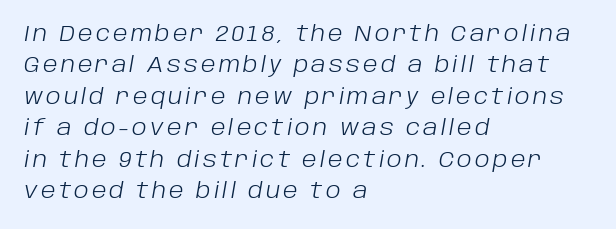
Weight: in the light-to-regular range. How would I describe the line gaps? Plain and ordinary. The words here are not underlined. Rendered with sloped, italic letterforms.
